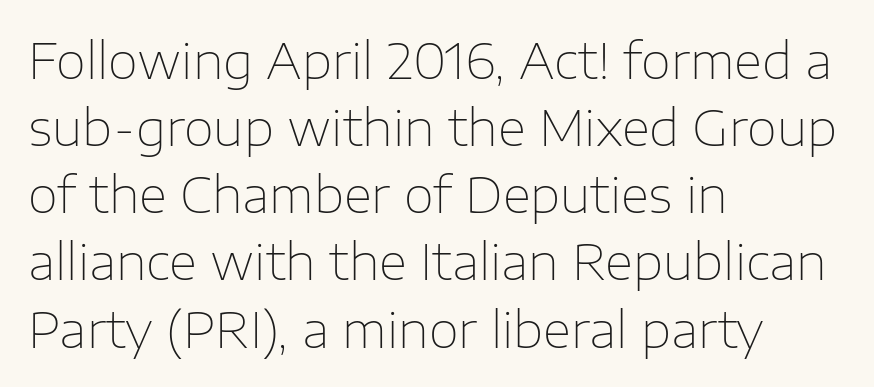
{"serif": "no", "italic": "no", "bold": "no", "weight": "thin", "width": "normal", "stroke_contrast": "low", "x_height": "medium", "monospaced": "no", "underline": "no", "align": "left", "line_spacing": "normal", "line_spacing_ratio": 1.37, "letter_spacing": "normal", "letter_spacing_em": 0.0, "glyph_px": 49}
